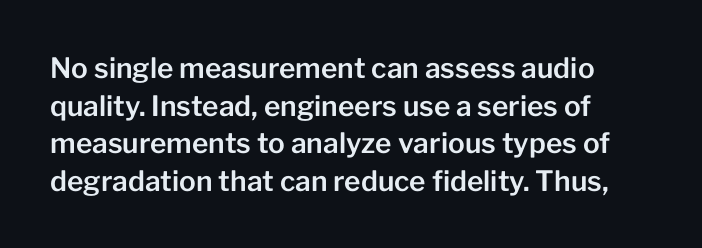
Is there much room between lines? A standard amount, neither cramped nor airy. The face used here is a sans, in the tradition of grotesques and geometrics. This sample uses plain, unmodified letter spacing. You can tell it's not italic because the verticals are truly vertical.
